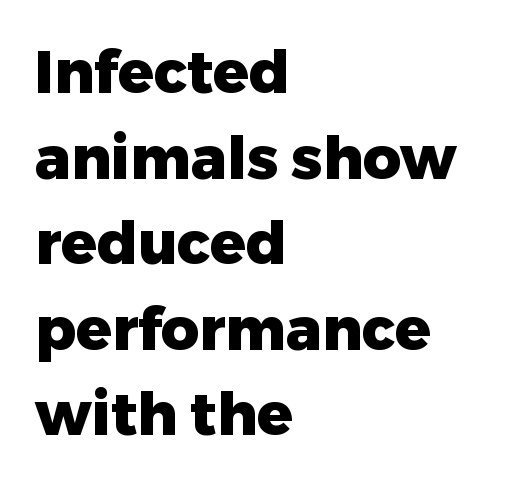
The image shows 59 px heavy sans-serif type, upright; set left-aligned, normal line spacing (1.45x), normal letter spacing, not underlined; low stroke contrast and a medium x-height.
